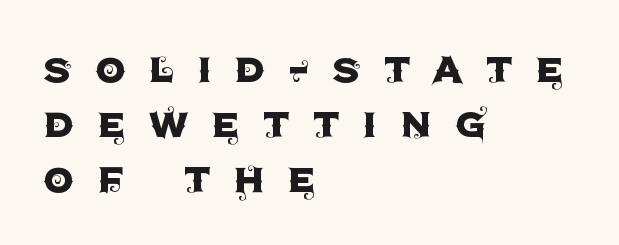
Think of a printed novel: that variable character pitch is what you see here. Line spacing here is tight. Note: no serifs on the glyphs. Plain, unruled lines of type. If you drew a line through each stem, it would be perfectly vertical. Spacing between characters has been opened up far beyond the box default.
